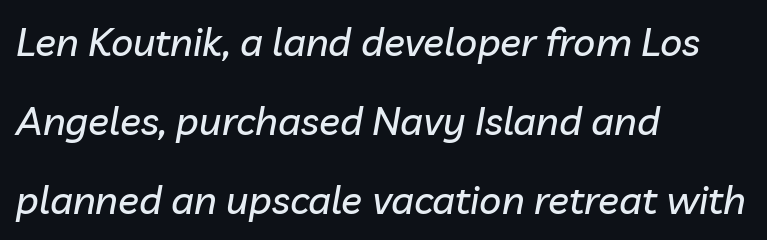
The image shows 39 px text type, italic (leaning right); set left-aligned, loose line spacing (2.02x), normal letter spacing, not underlined; low stroke contrast and a medium x-height.
